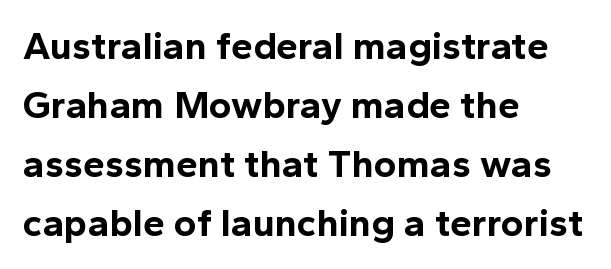
The horizontal fit of the characters is conventional and even. Is this a fixed-width face? No — the glyphs have proportional, varying widths. Posture: upright roman. You can tell from the bare stems that sans-serif type was used.
